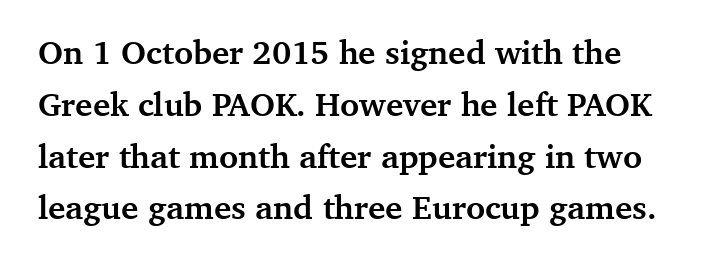
The image shows 33 px semibold serif type, upright; set normal line spacing (1.57x), normal letter spacing, not underlined; medium stroke contrast and a medium x-height.
